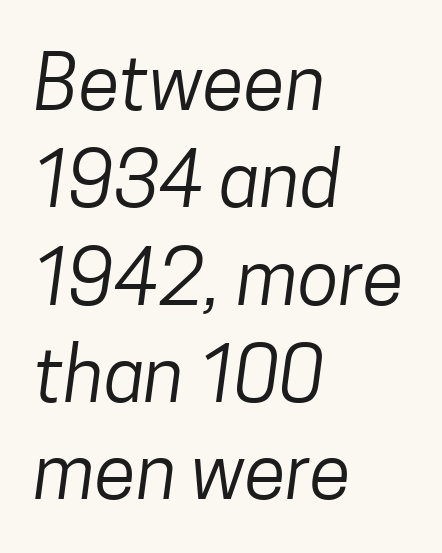
The image shows 76 px regular-weight, condensed sans-serif type; set left-aligned, normal line spacing (1.28x), normal letter spacing, not underlined; low stroke contrast and a medium x-height.
